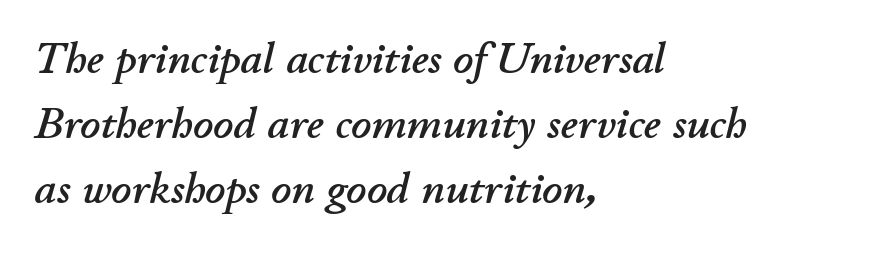
Honestly, the letter spacing is just normal — you wouldn't notice it. Compared with typical paragraphs, the rows here are spaced about the same. Compared with ordinary roman type, these characters are visibly tilted. This rendering features lettering with no underline. Note the varied advance widths — an 'i' is clearly narrower than an 'm'.
